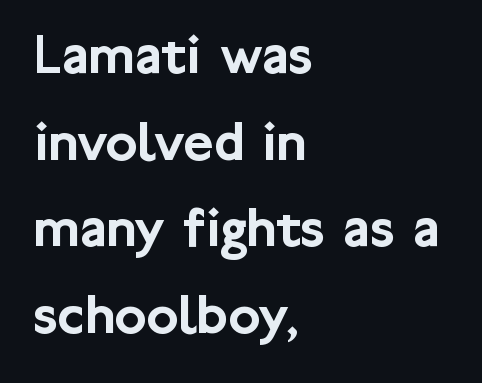
{"serif": "no", "italic": "no", "width": "normal", "stroke_contrast": "low", "x_height": "medium", "monospaced": "no", "underline": "no", "align": "left", "line_spacing": "normal", "line_spacing_ratio": 1.47, "letter_spacing": "normal", "letter_spacing_em": 0.0, "glyph_px": 59}
